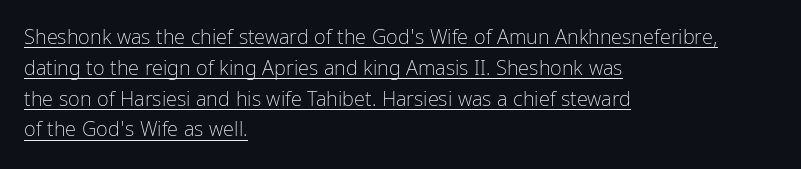
{"italic": "no", "bold": "no", "underline": "yes", "align": "left", "line_spacing": "normal", "line_spacing_ratio": 1.54, "letter_spacing": "normal", "letter_spacing_em": 0.0, "glyph_px": 20}
